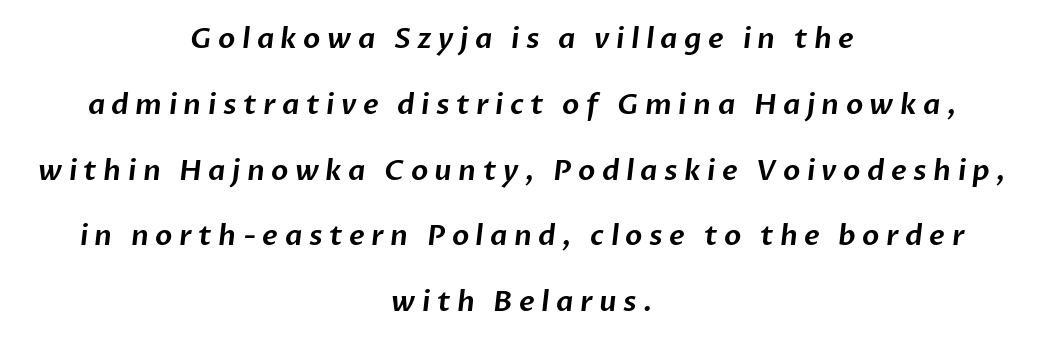
{"serif": "no", "width": "normal", "stroke_contrast": "low", "x_height": "medium", "monospaced": "no", "underline": "no", "align": "center", "line_spacing": "loose", "line_spacing_ratio": 2.35, "letter_spacing": "wide", "letter_spacing_em": 0.23, "glyph_px": 28}
